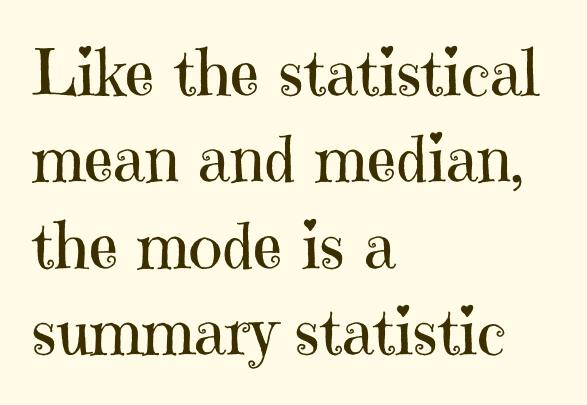
{"serif": "yes", "italic": "no", "bold": "no", "weight": "regular", "width": "normal", "stroke_contrast": "high", "x_height": "medium", "monospaced": "no", "underline": "no", "align": "left", "line_spacing": "normal", "line_spacing_ratio": 1.35, "letter_spacing": "normal", "letter_spacing_em": 0.0, "glyph_px": 64}
